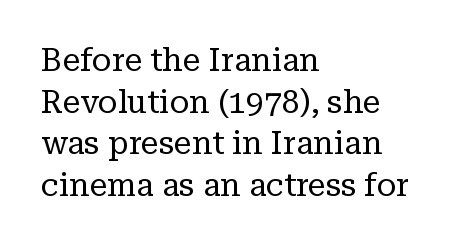
The strokes are not fattened; the text isn't bold. The letters advance in unequal steps, a hallmark of proportional type. Students, note that the glyphs here touch the page at normal intervals. The typesetter chose a ragged-right arrangement here.
